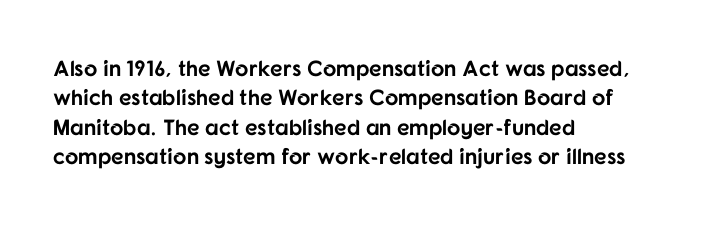
{"italic": "no", "bold": "yes", "underline": "no", "align": "left", "line_spacing": "normal", "line_spacing_ratio": 1.33, "letter_spacing": "normal", "letter_spacing_em": 0.0, "glyph_px": 22}
